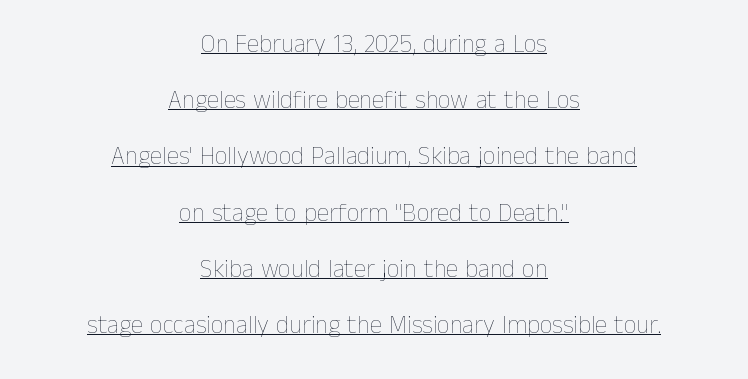
The image shows 25 px text type, upright; set centered, loose line spacing (2.25x), normal letter spacing, underlined.
